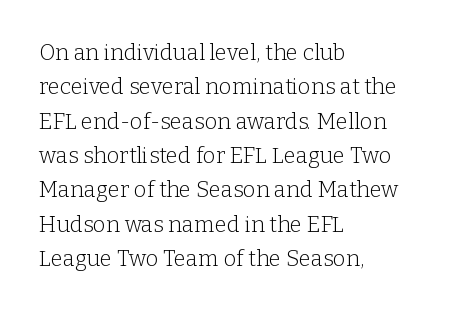
The specimen reads as upright at a glance. Is the stroke heavy? The answer is a plain regular-or-lighter. Clear beneath every line of the passage. Notice how descenders clear the ascenders below comfortably — that's standard leading.
